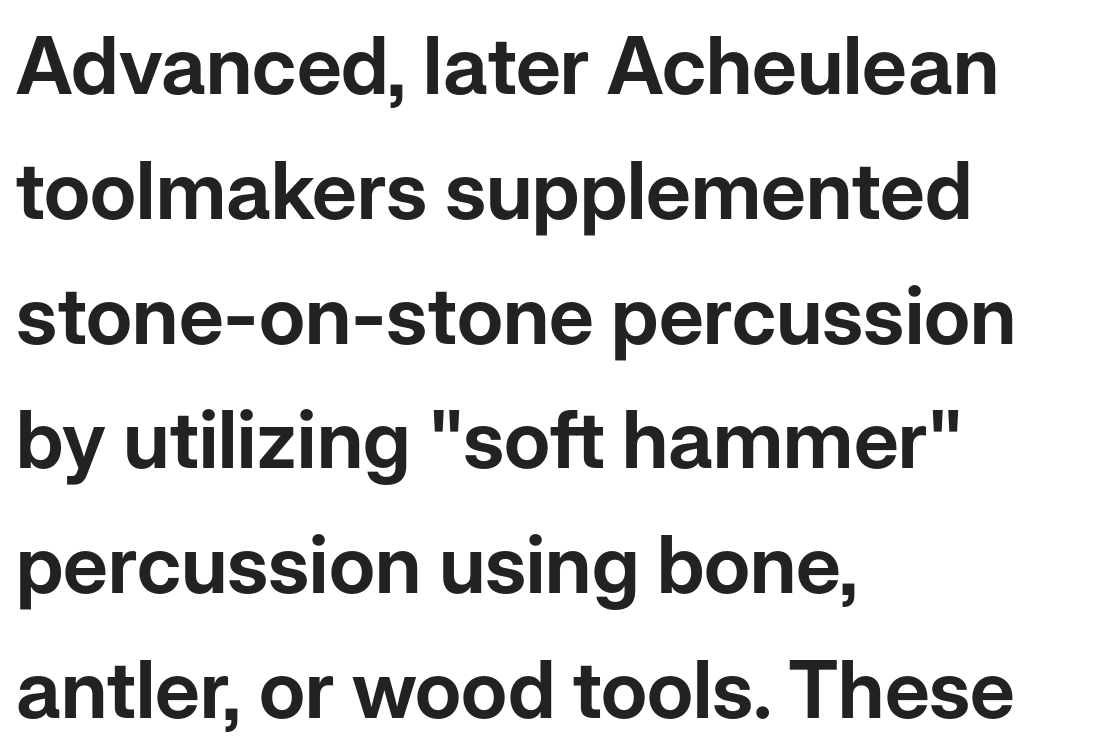
{"serif": "no", "italic": "no", "width": "normal", "stroke_contrast": "low", "x_height": "medium", "monospaced": "no", "underline": "no", "align": "left", "line_spacing": "normal", "line_spacing_ratio": 1.56, "letter_spacing": "normal", "letter_spacing_em": 0.0, "glyph_px": 80}
